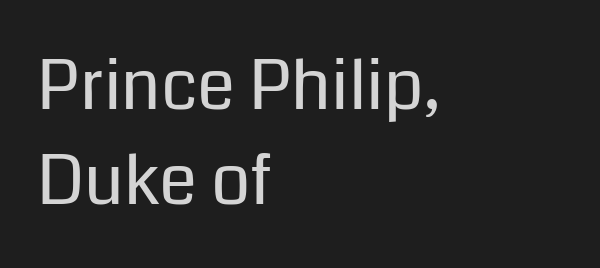
{"serif": "no", "italic": "no", "bold": "no", "weight": "regular", "width": "normal", "stroke_contrast": "low", "x_height": "medium", "monospaced": "no", "underline": "no", "align": "left", "line_spacing": "normal", "line_spacing_ratio": 1.37, "letter_spacing": "normal", "letter_spacing_em": 0.0, "glyph_px": 69}
